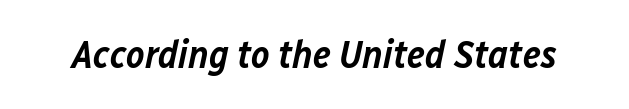
Stroke thickness is moderately raised; the sample reads as semibold. Do the characters align in a grid? No, the font is proportional. The face used here is rendered with its standard letterfit. The whole block is typeset with a tilt.
